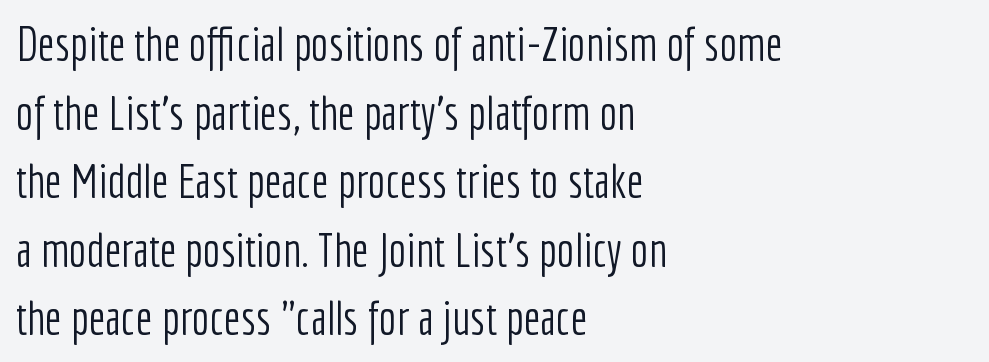
The image shows 47 px light, condensed sans-serif type, upright; set left-aligned, normal line spacing (1.46x), normal letter spacing, not underlined; low stroke contrast and a medium x-height.
